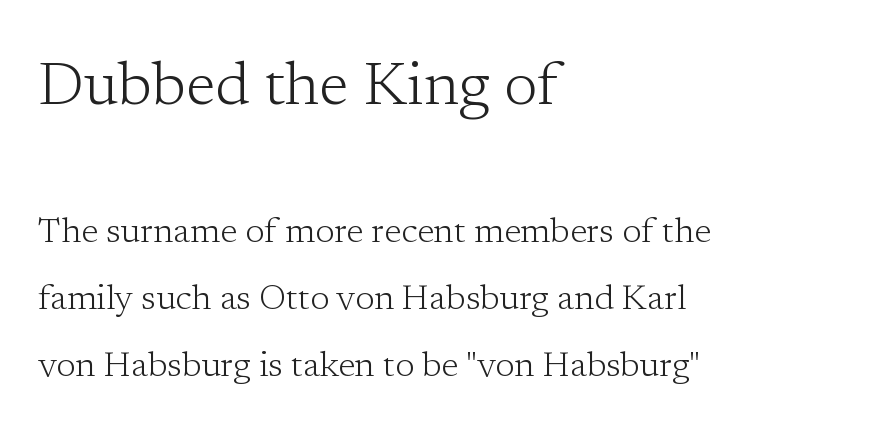
The image shows 61 px light serif type, upright; set left-aligned, loose line spacing (1.92x), normal letter spacing, not underlined; the first (top) block is 1.74x larger; low stroke contrast and a medium x-height.
